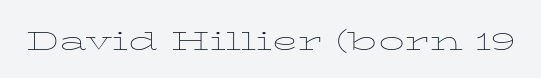
The image shows 34 px thin, wide type, upright; set normal letter spacing, not underlined; low stroke contrast and a medium x-height.
